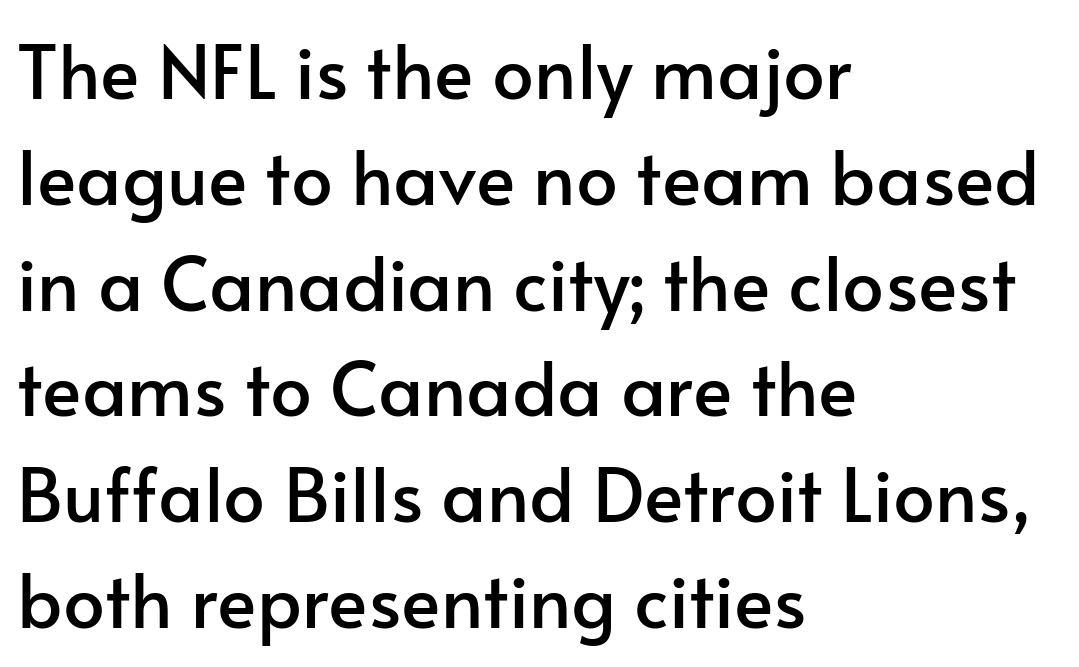
The image shows 74 px sans-serif type, upright; set left-aligned, normal line spacing (1.43x), normal letter spacing, not underlined; low stroke contrast and a small x-height.
